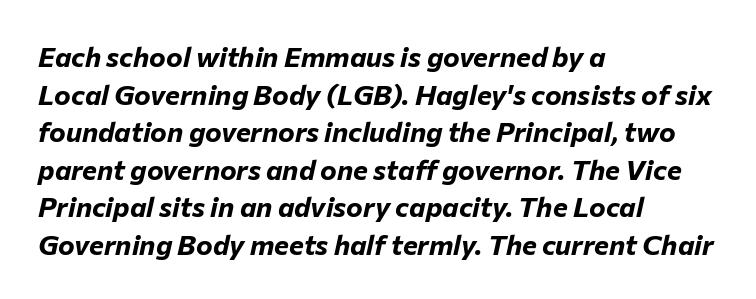
{"italic": "yes", "lean": "right", "slant_degrees": 12, "bold": "yes", "weight": "bold", "width": "normal", "stroke_contrast": "low", "x_height": "medium", "monospaced": "no", "underline": "no", "align": "left", "line_spacing": "normal", "line_spacing_ratio": 1.34, "letter_spacing": "normal", "letter_spacing_em": 0.0, "glyph_px": 28}
